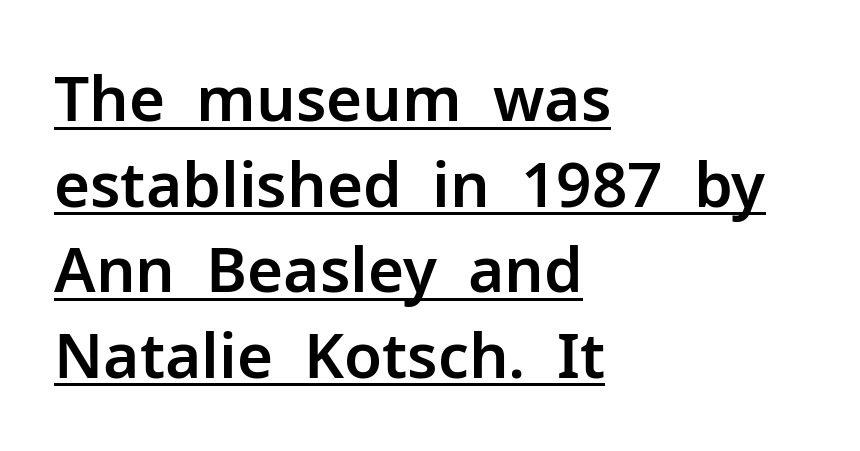
{"serif": "no", "italic": "no", "width": "normal", "stroke_contrast": "low", "x_height": "medium", "monospaced": "no", "underline": "yes", "align": "left", "line_spacing": "normal", "line_spacing_ratio": 1.38, "letter_spacing": "normal", "letter_spacing_em": 0.0, "glyph_px": 62}
